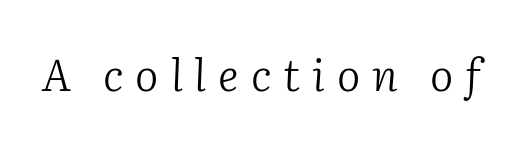
Spacing verdict: proportional, widths tailored to each character. Observe the wide spacing: letters keep a clear distance from each other. The passage shown is typeset with a serif family. Weight: in the light-to-regular range. Rule under the text: the space is simply empty.
